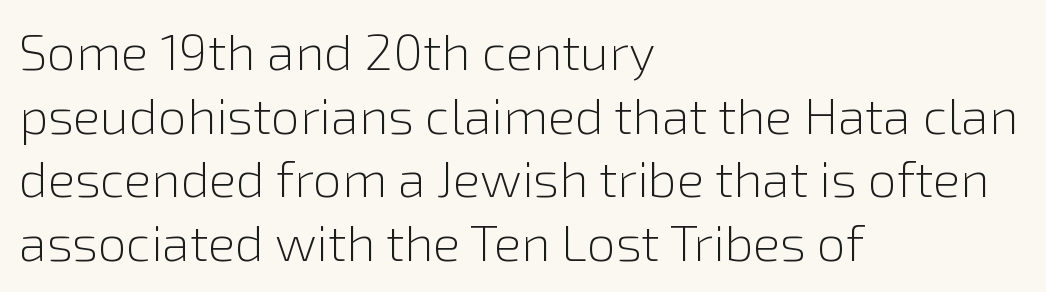
Q: Is the text bold? A: No.
Q: Is the text italic (slanted)? A: No, it is upright.
Q: Is the typeface a serif or a sans-serif typeface? A: Sans-serif.
Q: Is the text underlined? A: No.
Q: How is the paragraph aligned? A: Left-aligned.
Q: Is the spacing between letters normal or unusually wide? A: Normal.
Q: Is the spacing between lines tight, normal or loose? A: Normal.
Q: Width (condensed, normal, or wide)? A: Normal.
Q: Stroke contrast? A: Low.
Q: x-height? A: Medium.
Q: Monospaced? A: No.
